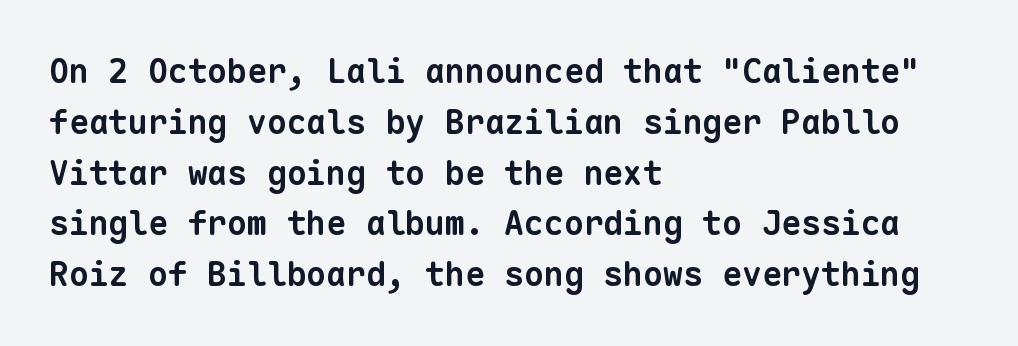
Observe the absence of serifs on each vertical stroke in this sample. The line texture is even and compact thanks to regular tracking. You could count columns in this text — the font is strictly monospaced. All the whitespace from short lines collects on the right. Check under the words: just untouched page. What's the leading like? Ordinary, nothing unusual.
